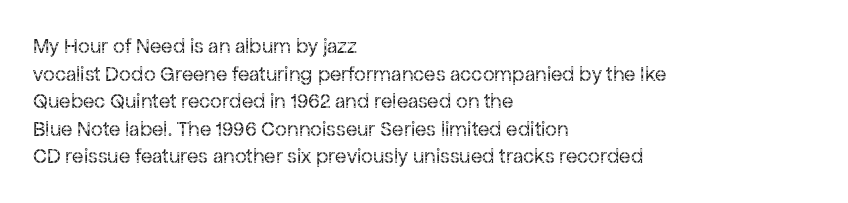
{"italic": "no", "bold": "no", "underline": "no", "align": "left", "line_spacing": "normal", "line_spacing_ratio": 1.31, "letter_spacing": "normal", "letter_spacing_em": 0.0, "glyph_px": 21}
